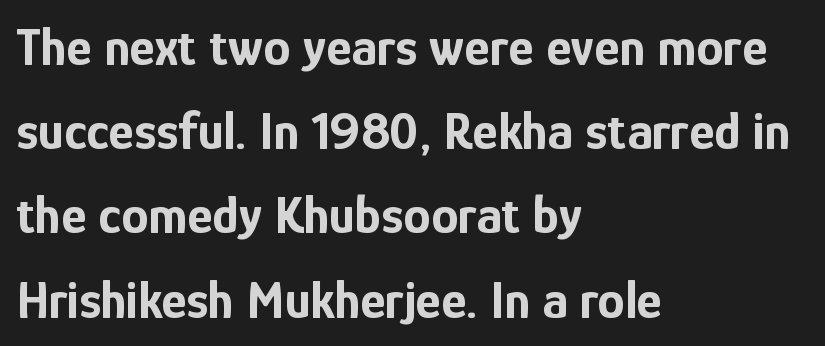
The setting favours the left margin, as ordinary paragraphs usually do. It's the straight-up-and-down kind of type. Is this a fixed-width face? No — the glyphs have proportional, varying widths. To sum up the face: it is a sans, with no serifs. Tracking here is standard; glyphs follow each other at the usual distance.
